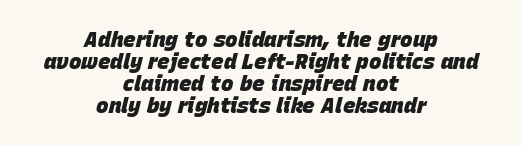
{"italic": "yes", "lean": "right", "slant_degrees": 15, "bold": "yes", "underline": "no", "align": "center", "line_spacing": "tight", "line_spacing_ratio": 1.04, "letter_spacing": "normal", "letter_spacing_em": 0.0, "glyph_px": 21}
